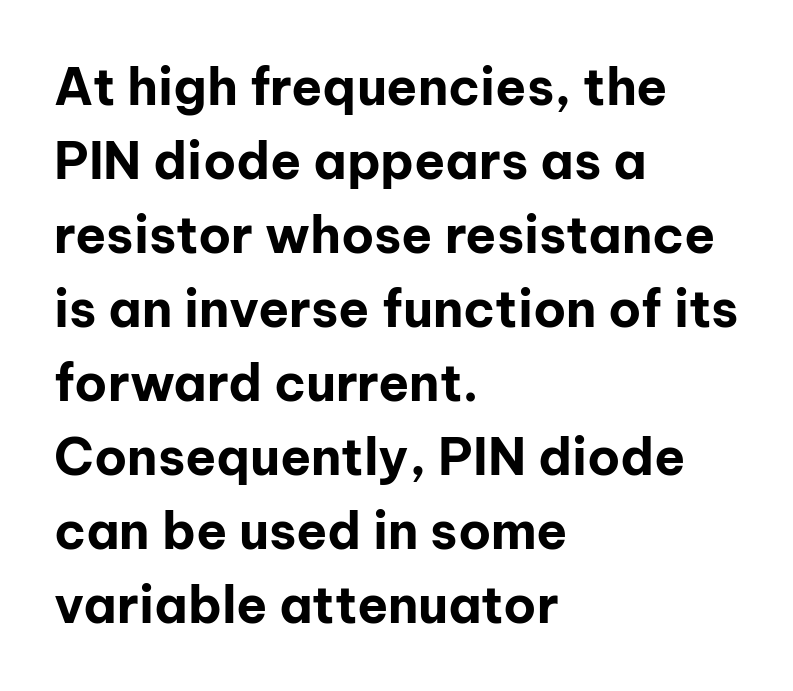
Q: Is the text bold? A: Yes.
Q: Is the text italic (slanted)? A: No, it is upright.
Q: Is the typeface a serif or a sans-serif typeface? A: Sans-serif.
Q: Is the text underlined? A: No.
Q: How is the paragraph aligned? A: Left-aligned.
Q: Is the spacing between letters normal or unusually wide? A: Normal.
Q: Is the spacing between lines tight, normal or loose? A: Normal.
Q: Width (condensed, normal, or wide)? A: Normal.
Q: Stroke contrast? A: Low.
Q: x-height? A: Medium.
Q: Monospaced? A: No.
